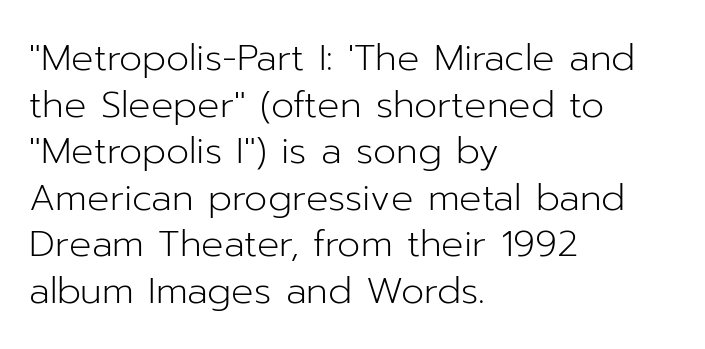
A typesetter would label this face a sans. Here the designer chose a conventional face with non-uniform glyph widths. Summary of vertical rhythm: regular, with standard interline spacing. Stems here are at most as thick as an everyday book face. Posture: straight, roman, zero tilt.
